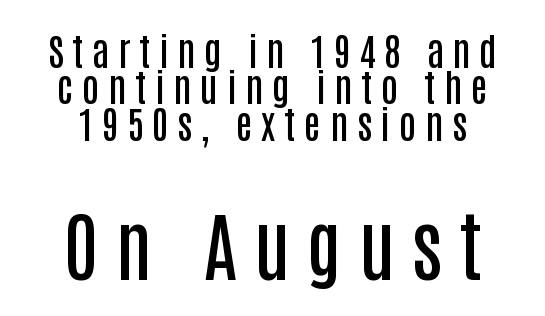
Q: Is the text bold? A: Semi-bold.
Q: Is the text italic (slanted)? A: No, it is upright.
Q: Is the typeface a serif or a sans-serif typeface? A: Sans-serif.
Q: Is the text underlined? A: No.
Q: How is the paragraph aligned? A: Centered.
Q: Is the spacing between letters normal or unusually wide? A: Unusually wide.
Q: Is the spacing between lines tight, normal or loose? A: Tight.
Q: Which block of text is set in a larger size, the first (top) or the second (bottom)? A: The second (bottom) one.
Q: Width (condensed, normal, or wide)? A: Condensed.
Q: Stroke contrast? A: Low.
Q: x-height? A: Large.
Q: Monospaced? A: No.
